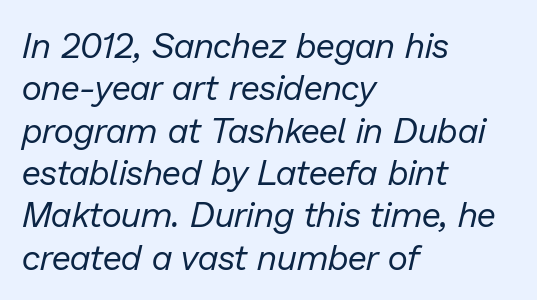
Q: Is the text bold? A: No.
Q: Is the text italic (slanted)? A: Yes, it leans right by about 13 degrees.
Q: Is the text underlined? A: No.
Q: How is the paragraph aligned? A: Left-aligned.
Q: Is the spacing between letters normal or unusually wide? A: Normal.
Q: Width (condensed, normal, or wide)? A: Normal.
Q: Stroke contrast? A: Low.
Q: x-height? A: Medium.
Q: Monospaced? A: No.
